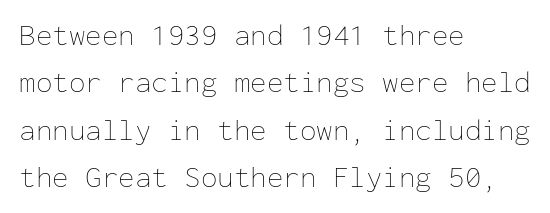
Layout note: lines flush left. Every character sits straight up, as roman type does. Looks like terminal output: every glyph gets an equal slot. Each word holds together tightly as a unit, with standard inter-letter gaps.
